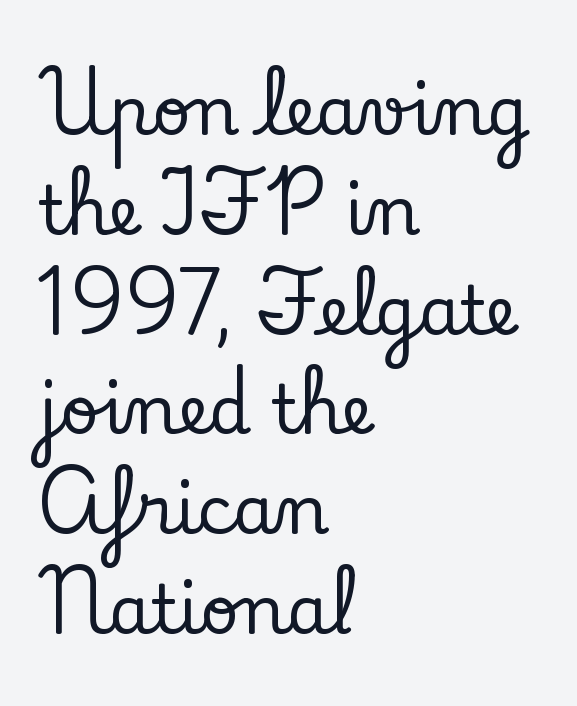
Q: Is the text italic (slanted)? A: No, it is upright.
Q: Is the typeface a serif or a sans-serif typeface? A: Serif.
Q: Is the text underlined? A: No.
Q: How is the paragraph aligned? A: Left-aligned.
Q: Is the spacing between letters normal or unusually wide? A: Normal.
Q: Is the spacing between lines tight, normal or loose? A: Normal.
Q: Width (condensed, normal, or wide)? A: Normal.
Q: Stroke contrast? A: Low.
Q: x-height? A: Small.
Q: Monospaced? A: No.
